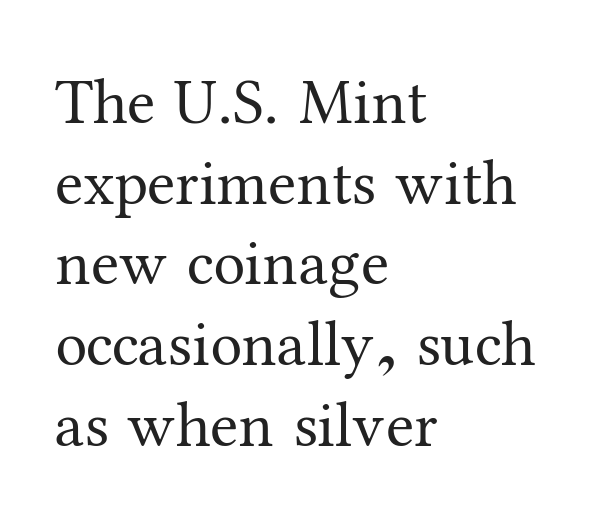
{"serif": "yes", "italic": "no", "bold": "no", "weight": "regular", "width": "normal", "stroke_contrast": "medium", "x_height": "medium", "monospaced": "no", "underline": "no", "align": "left", "line_spacing": "normal", "line_spacing_ratio": 1.26, "letter_spacing": "normal", "letter_spacing_em": 0.0, "glyph_px": 64}
